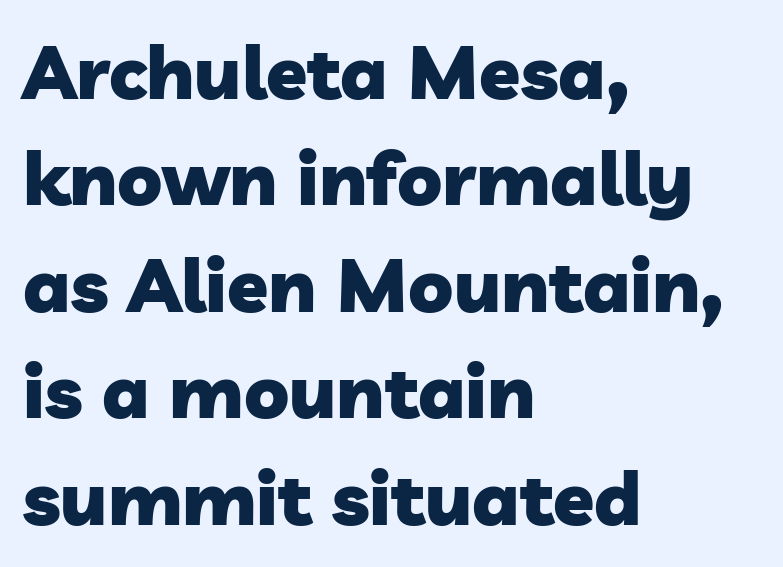
Q: Is the text bold? A: Yes.
Q: Is the typeface a serif or a sans-serif typeface? A: Sans-serif.
Q: Is the text underlined? A: No.
Q: How is the paragraph aligned? A: Left-aligned.
Q: Is the spacing between letters normal or unusually wide? A: Normal.
Q: Is the spacing between lines tight, normal or loose? A: Normal.
Q: Width (condensed, normal, or wide)? A: Normal.
Q: Stroke contrast? A: Low.
Q: x-height? A: Medium.
Q: Monospaced? A: No.
